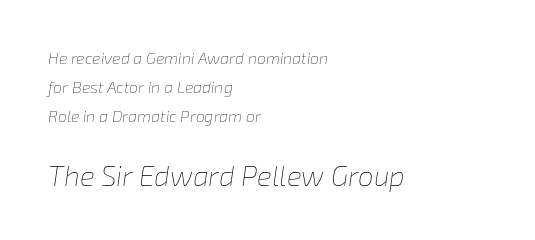
{"italic": "yes", "lean": "right", "slant_degrees": 8, "bold": "no", "weight": "thin", "width": "normal", "stroke_contrast": "low", "x_height": "medium", "monospaced": "no", "underline": "no", "align": "left", "line_spacing_ratio": 1.82, "letter_spacing": "normal", "letter_spacing_em": 0.0, "larger_block": "second", "size_ratio": 1.75, "glyph_px": 28}
